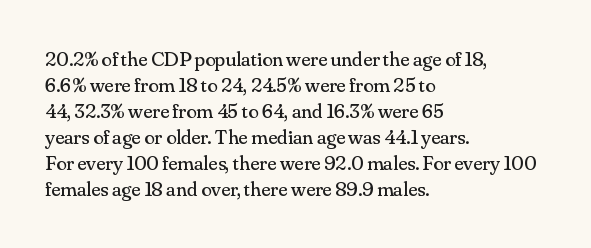
Q: Is the text bold? A: No.
Q: Is the text italic (slanted)? A: No, it is upright.
Q: Is the text underlined? A: No.
Q: How is the paragraph aligned? A: Left-aligned.
Q: Is the spacing between letters normal or unusually wide? A: Normal.
